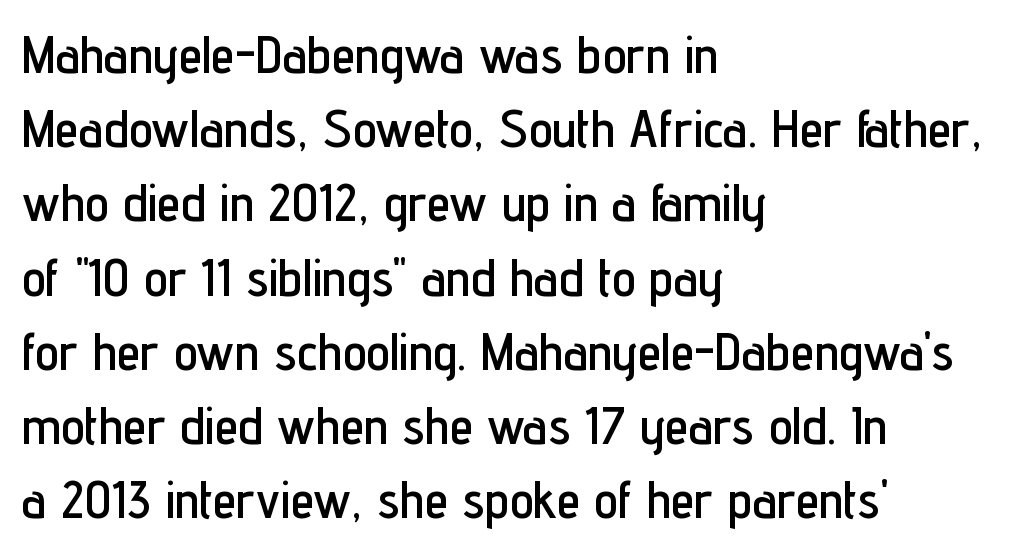
The image shows 53 px condensed sans-serif type, upright; set left-aligned, normal line spacing (1.4x), normal letter spacing, not underlined; low stroke contrast and a medium x-height.
